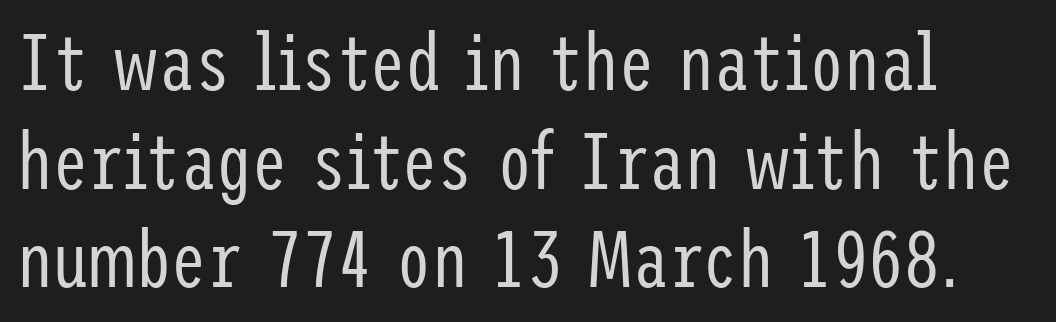
Regarding leading, the lines here are spaced in the standard way. A roman cut, with each character standing at attention. This sample uses a sans-serif face. Nobody touched the tracking dial on this one.
